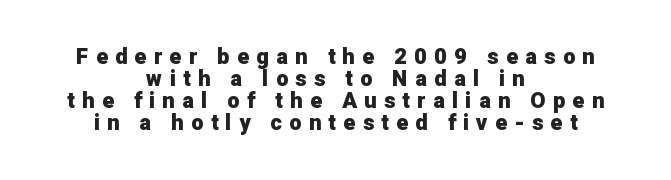
The image shows 22 px bold type, upright; set centered, tight line spacing (1.0x), unusually wide letter spacing (+0.33 em), not underlined.
